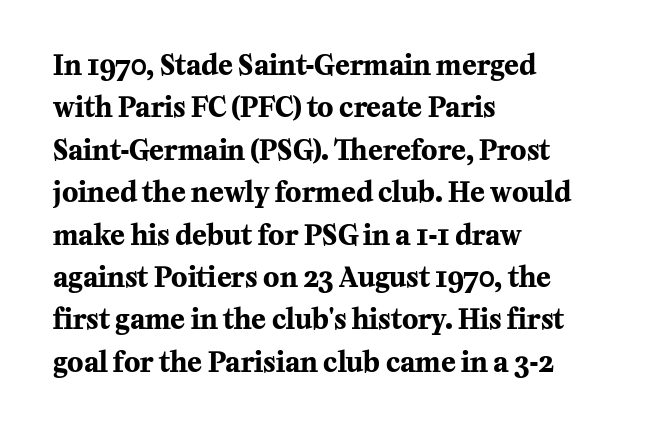
The axis of the letterforms is exactly vertical. The passage is arranged the way most books set body copy — flush left. Beneath every word, the page is bare. Summary of weight: heavy, a full bold. In terms of leading, this rendering sits right in the middle.
